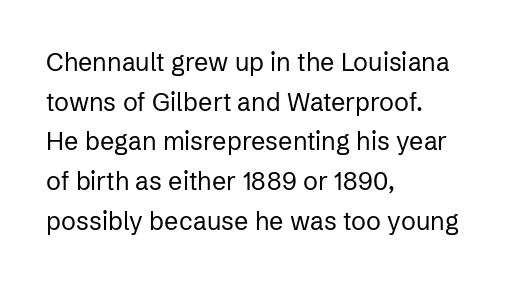
Q: Is the text bold? A: No.
Q: Is the text italic (slanted)? A: No, it is upright.
Q: Is the text underlined? A: No.
Q: How is the paragraph aligned? A: Left-aligned.
Q: Is the spacing between letters normal or unusually wide? A: Normal.
Q: Is the spacing between lines tight, normal or loose? A: Normal.
